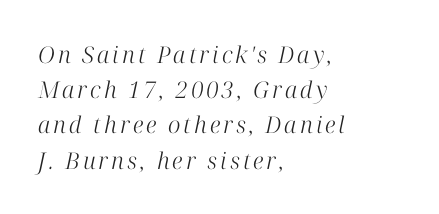
The image shows 23 px text type, italic (leaning right); set left-aligned, normal line spacing (1.53x), not underlined.
